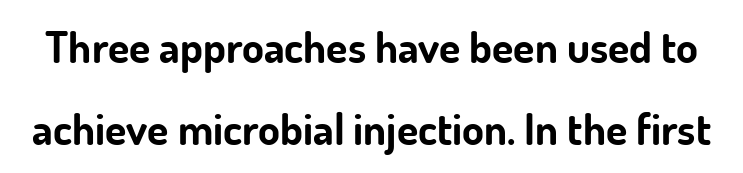
Q: Is the text bold? A: Yes.
Q: Is the text italic (slanted)? A: No, it is upright.
Q: Is the typeface a serif or a sans-serif typeface? A: Sans-serif.
Q: Is the text underlined? A: No.
Q: Is the spacing between letters normal or unusually wide? A: Normal.
Q: Width (condensed, normal, or wide)? A: Normal.
Q: Stroke contrast? A: Low.
Q: x-height? A: Small.
Q: Monospaced? A: No.
